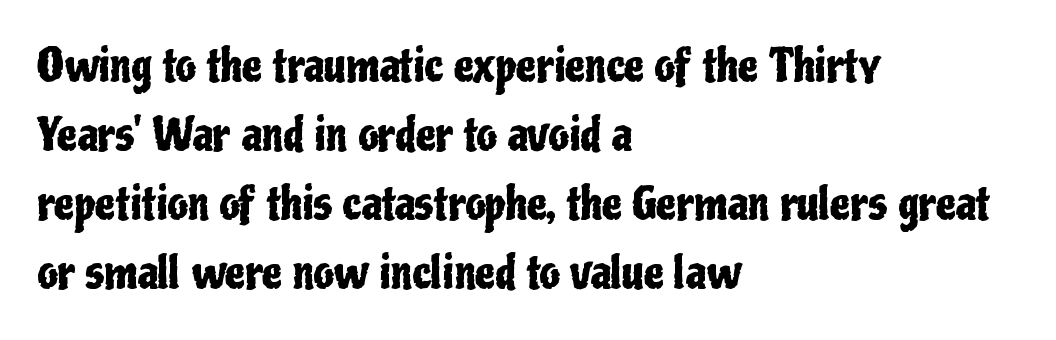
Q: Is the text italic (slanted)? A: No, it is upright.
Q: Is the typeface a serif or a sans-serif typeface? A: Sans-serif.
Q: Is the text underlined? A: No.
Q: How is the paragraph aligned? A: Left-aligned.
Q: Is the spacing between letters normal or unusually wide? A: Normal.
Q: Is the spacing between lines tight, normal or loose? A: Normal.
Q: Width (condensed, normal, or wide)? A: Condensed.
Q: Stroke contrast? A: Low.
Q: x-height? A: Medium.
Q: Monospaced? A: No.
